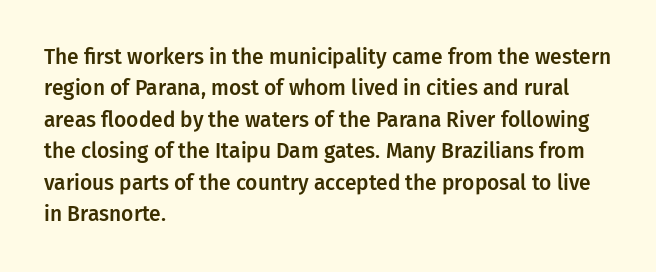
{"italic": "no", "underline": "no", "align": "left", "line_spacing": "normal", "line_spacing_ratio": 1.5, "letter_spacing": "normal", "letter_spacing_em": 0.0, "glyph_px": 21}
